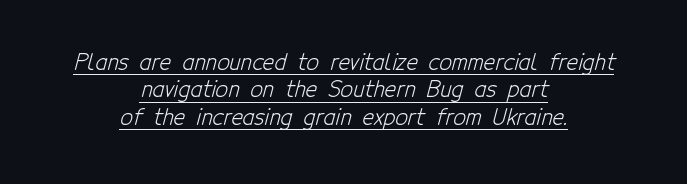
The letterforms sit shoulder to shoulder at normal distance. The paragraph shown floats in the horizontal middle. A baseline rule has been typeset under these characters. The letterforms sit at book weight or below.
